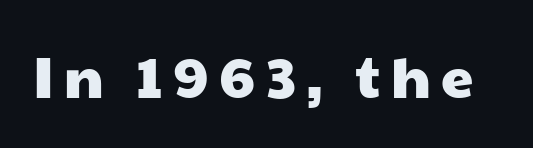
The face used here is proportionally spaced, like ordinary book or web type. The foot of each line stays bare and open. Observe the absence of serifs on each vertical stroke in this sample.
